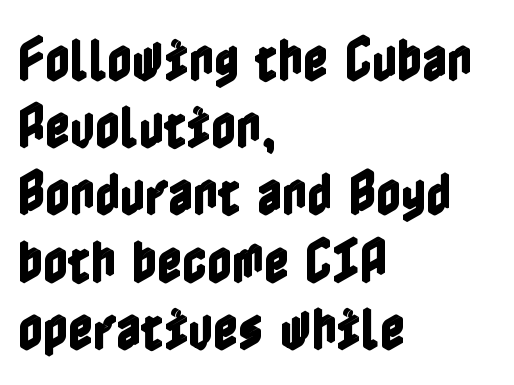
The image shows 48 px condensed type, upright; set left-aligned, normal line spacing (1.4x), normal letter spacing, not underlined; a medium x-height.
